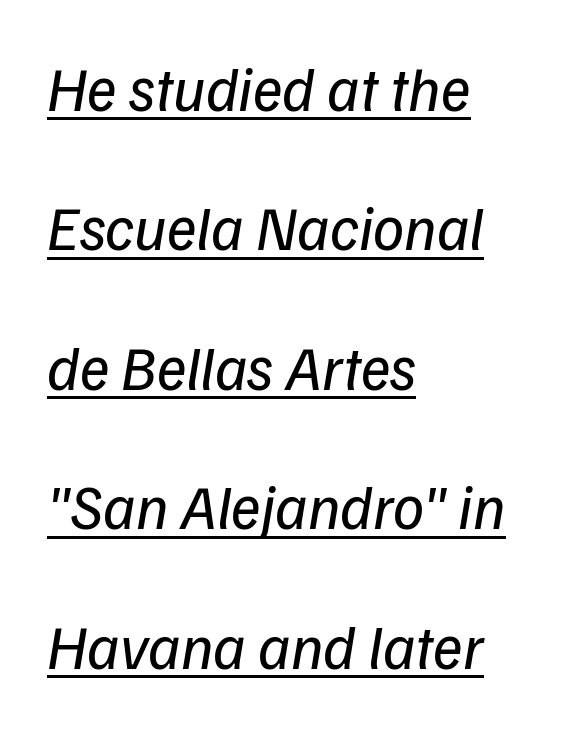
{"serif": "no", "bold": "no", "weight": "regular", "width": "normal", "stroke_contrast": "low", "x_height": "medium", "monospaced": "no", "underline": "yes", "align": "left", "line_spacing": "loose", "line_spacing_ratio": 2.25, "letter_spacing": "normal", "letter_spacing_em": 0.0, "glyph_px": 62}
